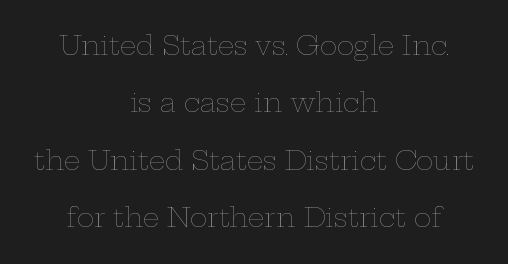
The image shows 26 px text type, upright; set centered, loose line spacing (2.21x), normal letter spacing, not underlined.
